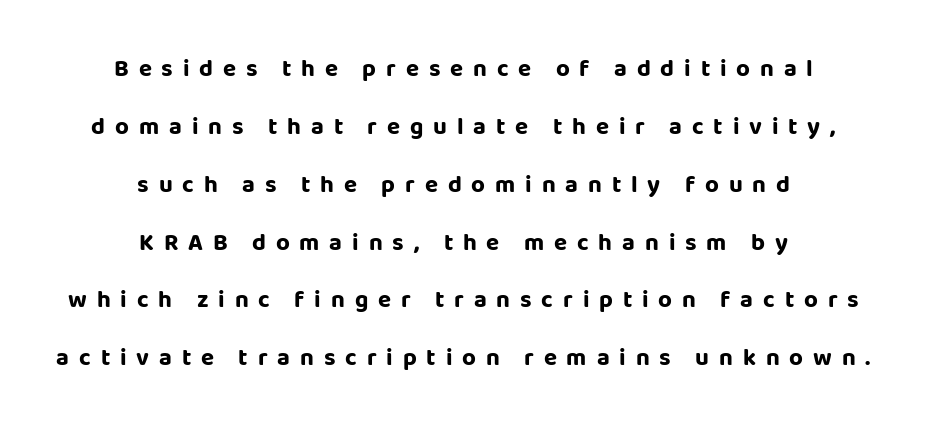
Q: Is the text bold? A: Yes.
Q: Is the text italic (slanted)? A: No, it is upright.
Q: Is the text underlined? A: No.
Q: How is the paragraph aligned? A: Centered.
Q: Is the spacing between letters normal or unusually wide? A: Unusually wide.
Q: Is the spacing between lines tight, normal or loose? A: Loose.
